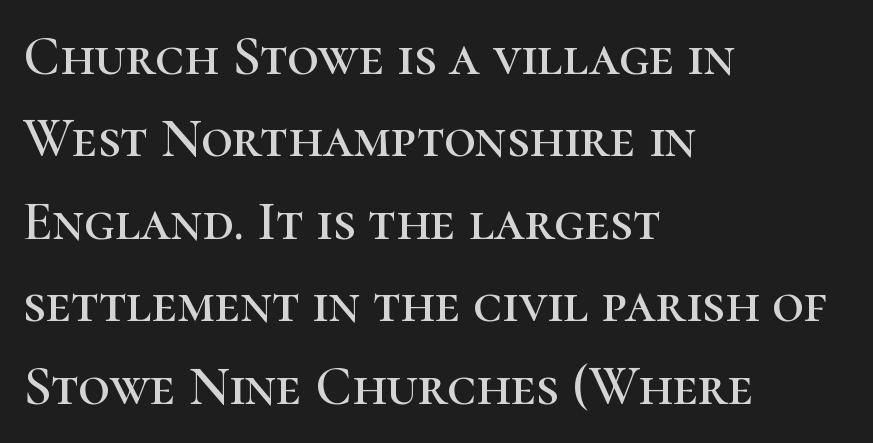
The type is set solid horizontally, with unmodified tracking. Visually the block forms a straight wall on the left and a jagged coastline on the right. These lines are composed in type with serifs. Does the leading feel generous? No, just average. The foot of each line stays bare and open.
